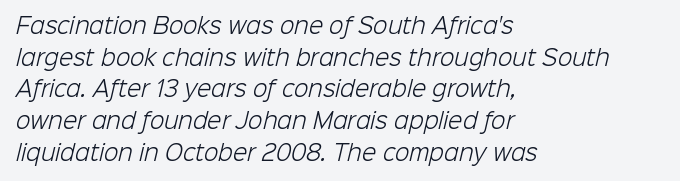
{"bold": "no", "underline": "no", "align": "left", "line_spacing": "normal", "line_spacing_ratio": 1.51, "letter_spacing": "normal", "letter_spacing_em": 0.0, "glyph_px": 21}
